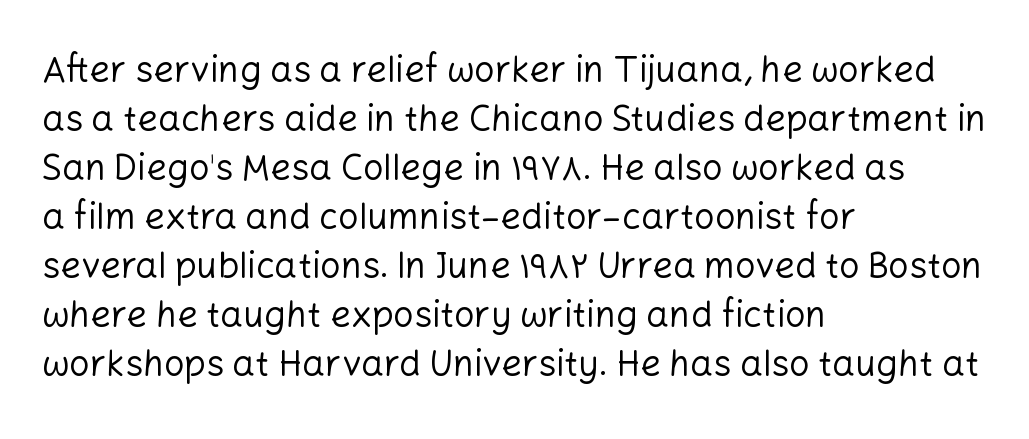
The image shows 36 px regular-weight sans-serif type, upright; set left-aligned, normal line spacing (1.36x), normal letter spacing, not underlined; low stroke contrast and a medium x-height.
